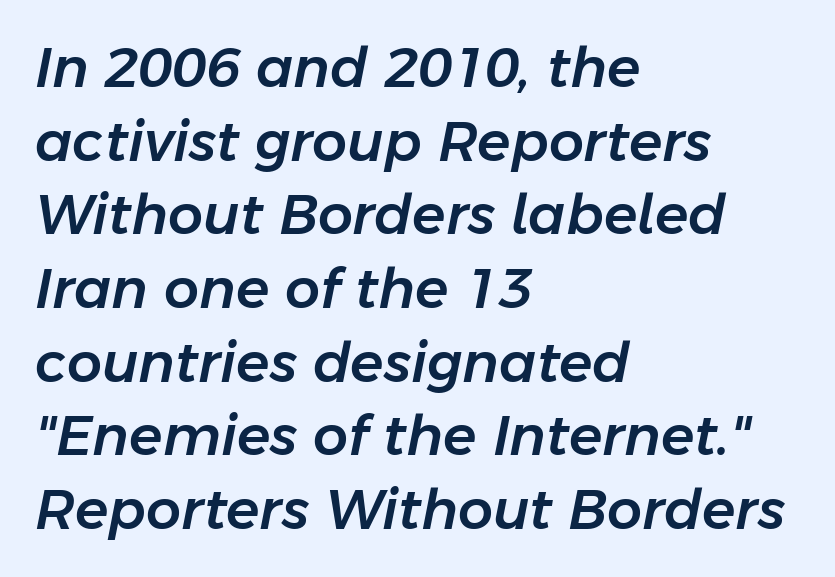
The image shows 55 px text type, italic (leaning right); set left-aligned, normal line spacing (1.34x), normal letter spacing, not underlined; low stroke contrast and a medium x-height.
